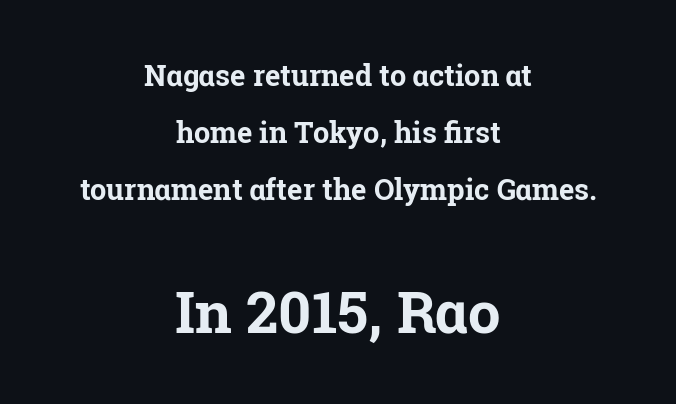
{"serif": "yes", "italic": "no", "bold": "yes", "weight": "bold", "width": "normal", "stroke_contrast": "low", "x_height": "medium", "monospaced": "no", "underline": "no", "align": "center", "line_spacing": "loose", "line_spacing_ratio": 1.96, "letter_spacing": "normal", "letter_spacing_em": 0.0, "larger_block": "second", "size_ratio": 2.0, "glyph_px": 58}
